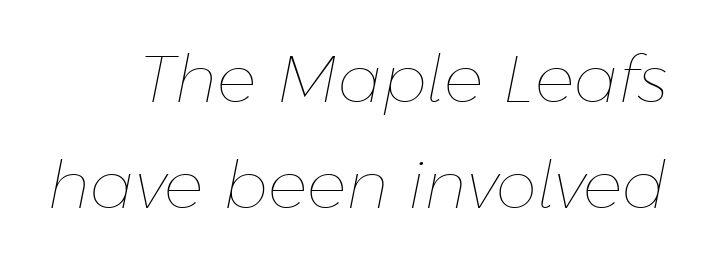
The rendering applies a slant to the glyphs. Looks like regular typesetting: each glyph gets only the width it needs. How would I describe the line gaps? Plain and ordinary. In terms of letterspacing, this is plain default setting. Stroke mass is kept to a normal reading level or below.
